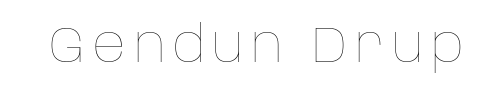
The space beneath each line is pristine and unruled. Spacing verdict: proportional, widths tailored to each character. The strokes are not fattened; the text isn't bold. This is the regular roman posture of the typeface.
